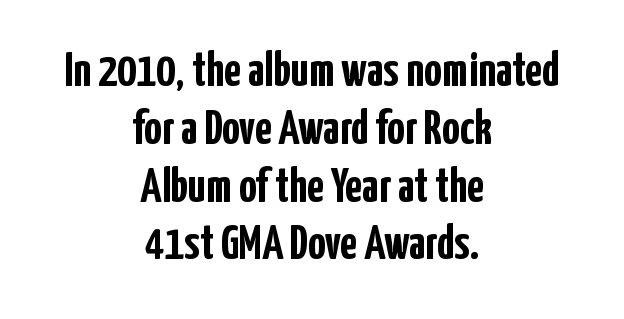
The image shows 49 px semibold, condensed sans-serif type, upright; set centered, line spacing 1.18x, normal letter spacing, not underlined; low stroke contrast and a medium x-height.
